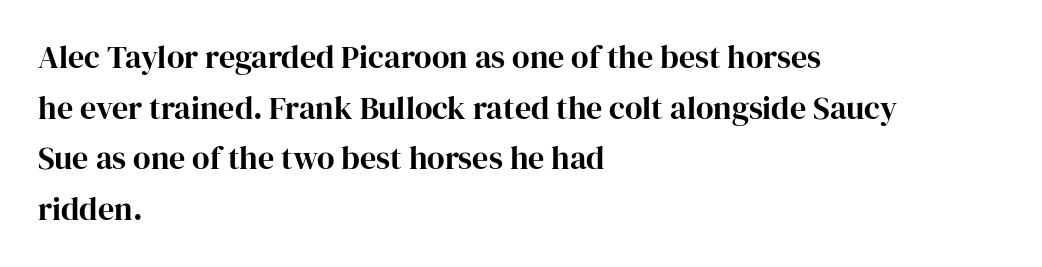
Q: Is the text italic (slanted)? A: No, it is upright.
Q: Is the typeface a serif or a sans-serif typeface? A: Serif.
Q: Is the text underlined? A: No.
Q: How is the paragraph aligned? A: Left-aligned.
Q: Is the spacing between letters normal or unusually wide? A: Normal.
Q: Is the spacing between lines tight, normal or loose? A: Normal.
Q: Width (condensed, normal, or wide)? A: Normal.
Q: Stroke contrast? A: High.
Q: x-height? A: Medium.
Q: Monospaced? A: No.
